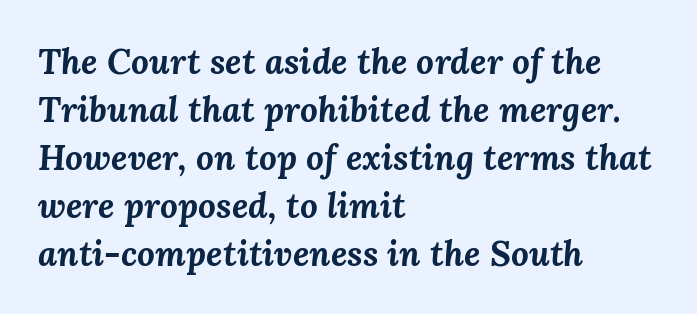
Q: Is the text bold? A: Yes.
Q: Is the text italic (slanted)? A: Yes, it leans right by about 3 degrees.
Q: Is the text underlined? A: No.
Q: How is the paragraph aligned? A: Left-aligned.
Q: Is the spacing between letters normal or unusually wide? A: Normal.
Q: Is the spacing between lines tight, normal or loose? A: Normal.
Q: Width (condensed, normal, or wide)? A: Normal.
Q: Stroke contrast? A: Medium.
Q: x-height? A: Medium.
Q: Monospaced? A: No.
